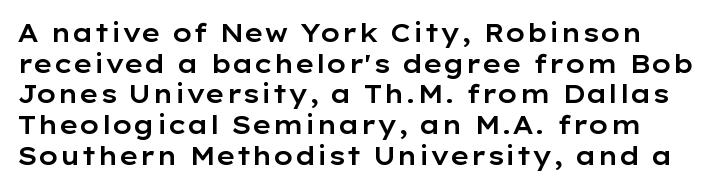
This sample uses plain, unmodified letter spacing. Notice how the stems are strictly vertical — no italics here. A clean baseline with only descenders dipping below it.
